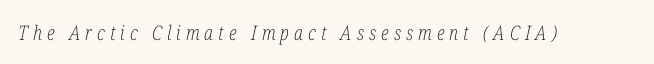
Q: Is the text bold? A: No.
Q: Is the text italic (slanted)? A: Yes, it leans right by about 12 degrees.
Q: Is the text underlined? A: No.
Q: Is the spacing between letters normal or unusually wide? A: Unusually wide.
